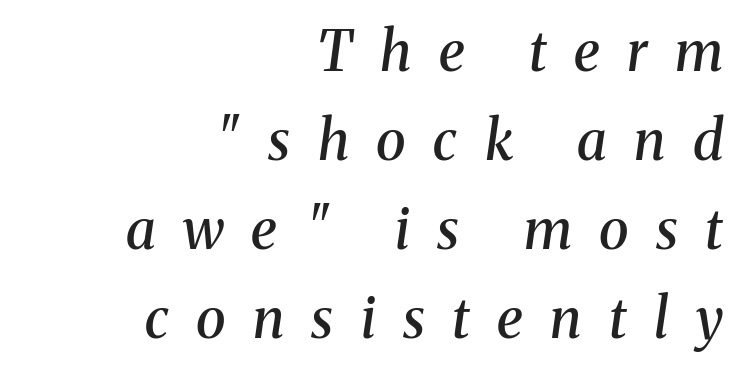
{"serif": "yes", "italic": "yes", "lean": "right", "slant_degrees": 8, "bold": "semi", "weight": "semibold", "width": "normal", "stroke_contrast": "medium", "x_height": "medium", "monospaced": "no", "underline": "no", "align": "right", "line_spacing": "normal", "line_spacing_ratio": 1.62, "letter_spacing": "wide", "letter_spacing_em": 0.5, "glyph_px": 55}
